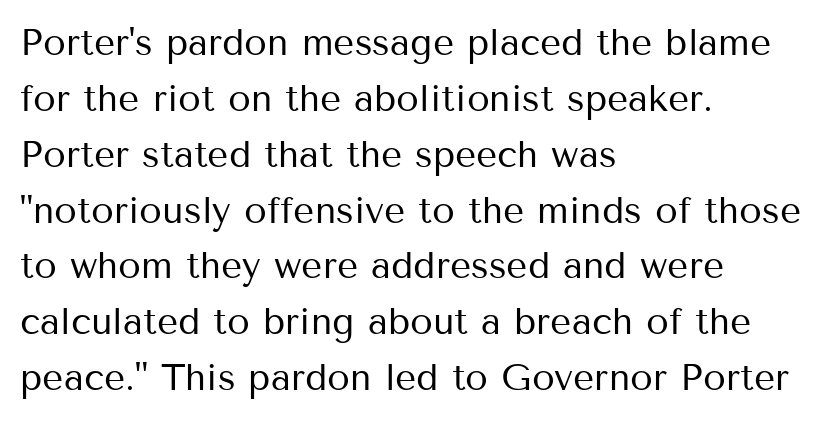
The image shows 37 px regular-weight sans-serif type, upright; set left-aligned, normal line spacing (1.51x), normal letter spacing, not underlined; medium stroke contrast and a medium x-height.
